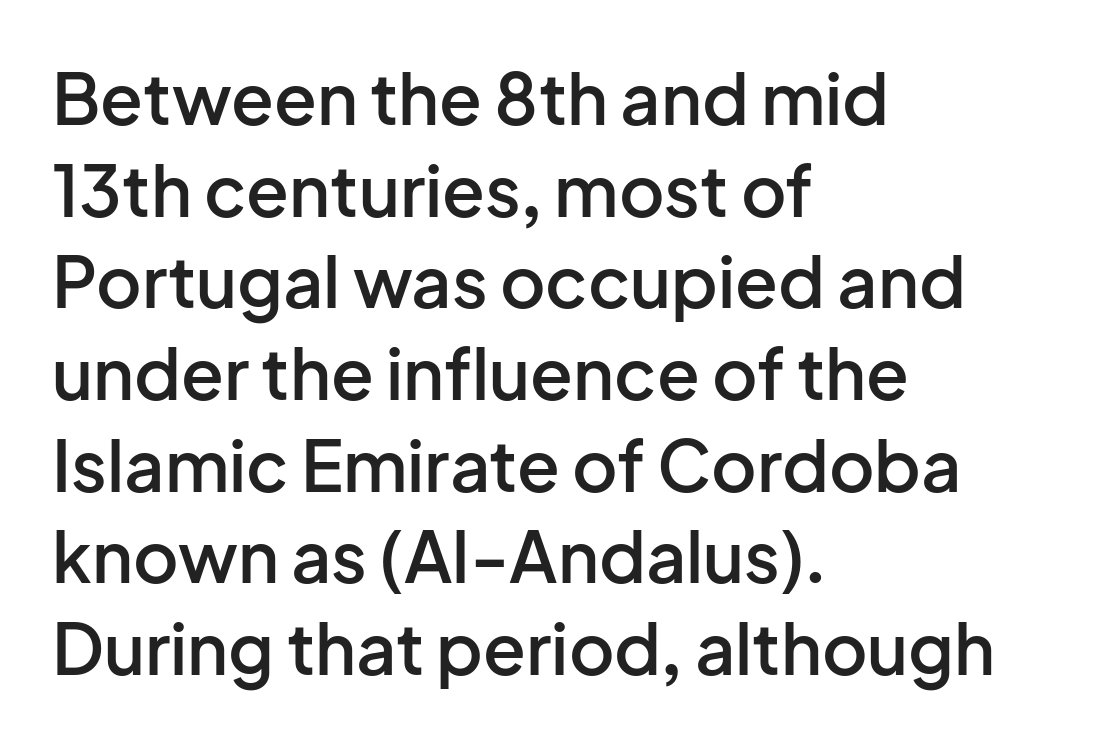
{"serif": "no", "italic": "no", "bold": "semi", "weight": "semibold", "width": "normal", "stroke_contrast": "low", "x_height": "medium", "monospaced": "no", "underline": "no", "align": "left", "line_spacing": "normal", "line_spacing_ratio": 1.31, "letter_spacing": "normal", "letter_spacing_em": 0.0, "glyph_px": 70}
